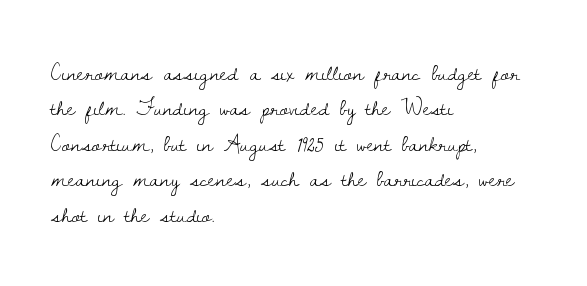
The image shows 25 px text type; set left-aligned, normal line spacing (1.42x), normal letter spacing, not underlined.
